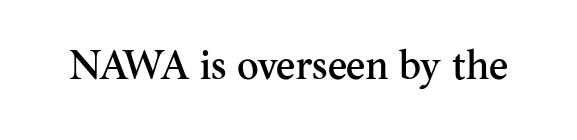
Q: Is the text italic (slanted)? A: No, it is upright.
Q: Is the typeface a serif or a sans-serif typeface? A: Serif.
Q: Is the text underlined? A: No.
Q: Is the spacing between letters normal or unusually wide? A: Normal.
Q: Width (condensed, normal, or wide)? A: Normal.
Q: Stroke contrast? A: Medium.
Q: x-height? A: Small.
Q: Monospaced? A: No.
